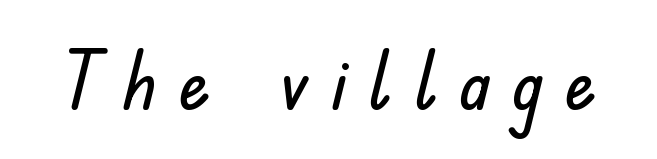
The image shows 79 px sans-serif type; set unusually wide letter spacing (+0.27 em), not underlined; low stroke contrast and a small x-height.
